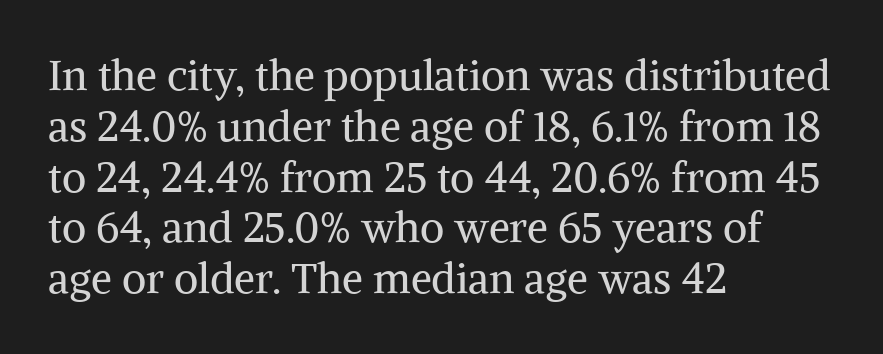
The image shows 42 px regular-weight serif type, upright; set left-aligned, line spacing 1.21x, normal letter spacing, not underlined; medium stroke contrast and a medium x-height.
